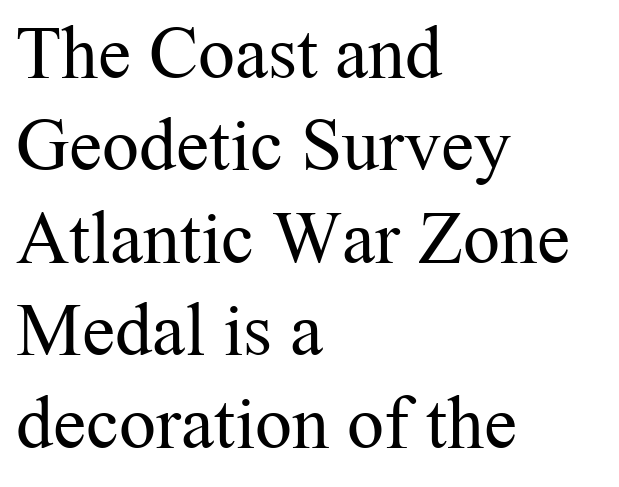
The image shows 74 px regular-weight serif type, upright; set left-aligned, normal line spacing (1.25x), normal letter spacing, not underlined; medium stroke contrast and a medium x-height.
